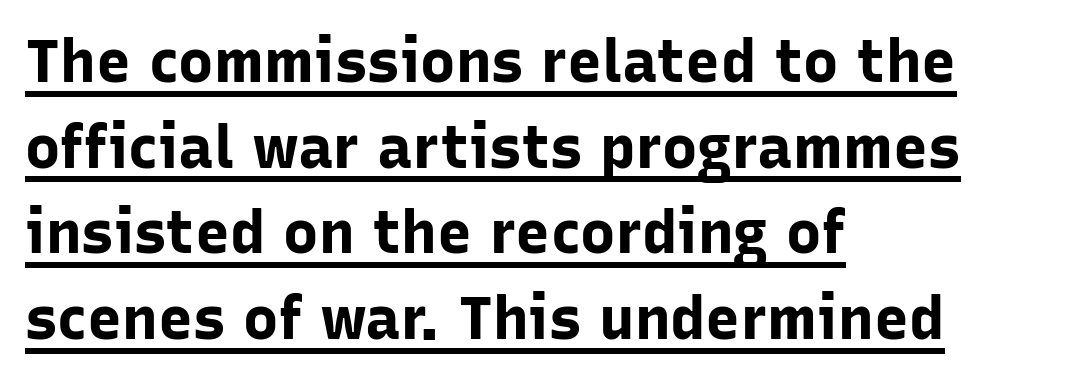
Q: Is the text bold? A: Yes.
Q: Is the text italic (slanted)? A: No, it is upright.
Q: Is the typeface a serif or a sans-serif typeface? A: Sans-serif.
Q: Is the text underlined? A: Yes.
Q: How is the paragraph aligned? A: Left-aligned.
Q: Is the spacing between letters normal or unusually wide? A: Normal.
Q: Is the spacing between lines tight, normal or loose? A: Normal.
Q: Width (condensed, normal, or wide)? A: Normal.
Q: Stroke contrast? A: Low.
Q: x-height? A: Medium.
Q: Monospaced? A: No.
